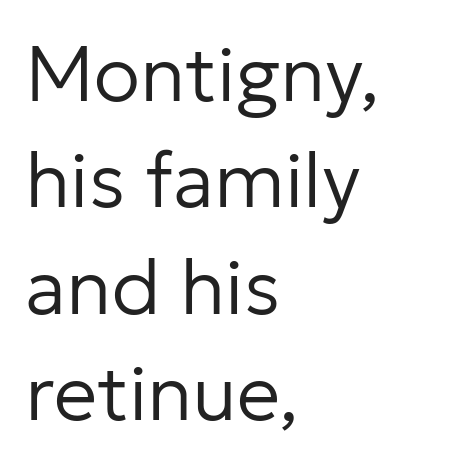
The image shows 77 px regular-weight sans-serif type, upright; set left-aligned, normal line spacing (1.38x), normal letter spacing, not underlined; low stroke contrast and a medium x-height.
